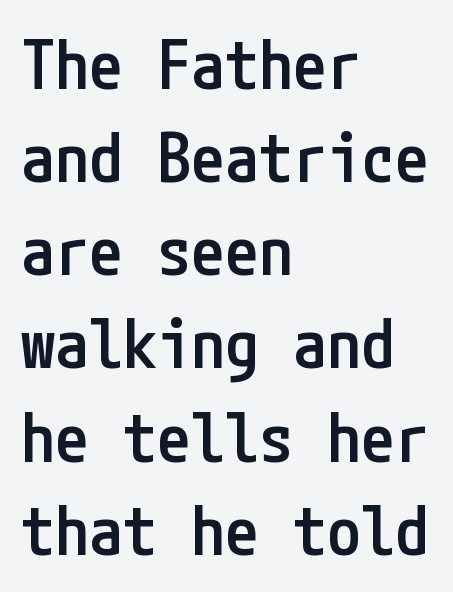
Q: Is the text bold? A: Semi-bold.
Q: Is the text italic (slanted)? A: No, it is upright.
Q: Is the typeface a serif or a sans-serif typeface? A: Sans-serif.
Q: Is the text underlined? A: No.
Q: How is the paragraph aligned? A: Left-aligned.
Q: Is the spacing between letters normal or unusually wide? A: Normal.
Q: Is the spacing between lines tight, normal or loose? A: Normal.
Q: Width (condensed, normal, or wide)? A: Condensed.
Q: Stroke contrast? A: Low.
Q: x-height? A: Medium.
